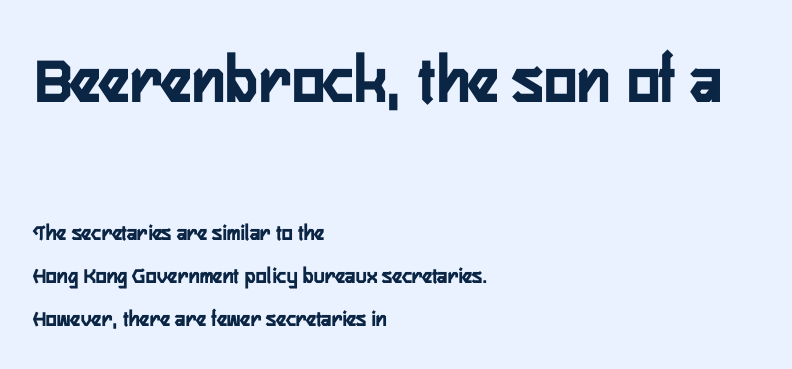
The image shows 69 px condensed sans-serif type, upright; set left-aligned, line spacing 1.87x, normal letter spacing, not underlined; the first (top) block is 3.0x larger; low stroke contrast and a medium x-height.
